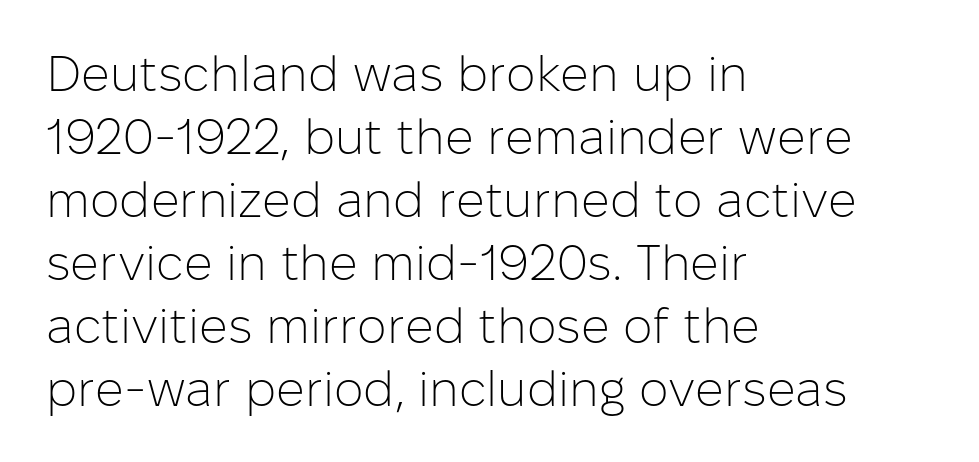
Q: Is the text bold? A: No.
Q: Is the text italic (slanted)? A: No, it is upright.
Q: Is the typeface a serif or a sans-serif typeface? A: Sans-serif.
Q: Is the text underlined? A: No.
Q: How is the paragraph aligned? A: Left-aligned.
Q: Is the spacing between letters normal or unusually wide? A: Normal.
Q: Is the spacing between lines tight, normal or loose? A: Normal.
Q: Width (condensed, normal, or wide)? A: Normal.
Q: Stroke contrast? A: Low.
Q: x-height? A: Medium.
Q: Monospaced? A: No.
